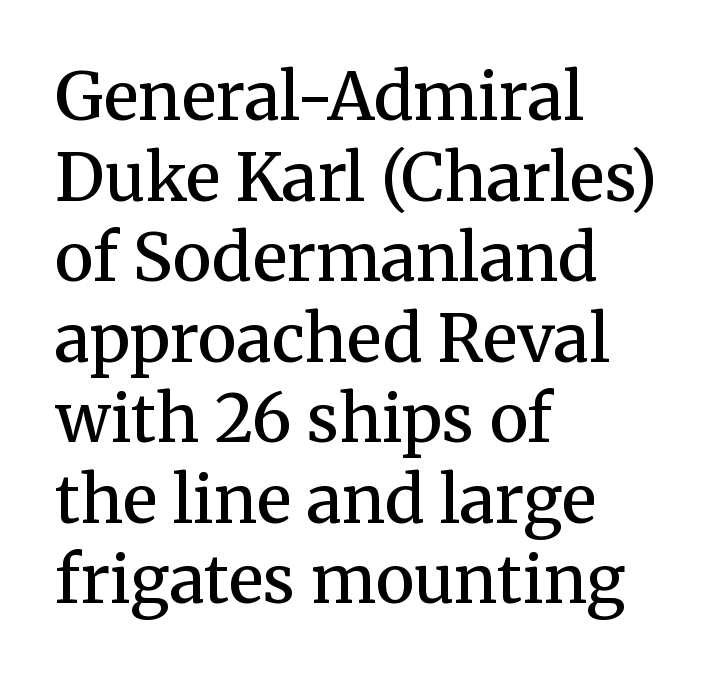
{"serif": "yes", "italic": "no", "bold": "semi", "weight": "semibold", "width": "normal", "stroke_contrast": "medium", "x_height": "medium", "monospaced": "no", "underline": "no", "align": "left", "line_spacing_ratio": 1.22, "letter_spacing": "normal", "letter_spacing_em": 0.0, "glyph_px": 66}
